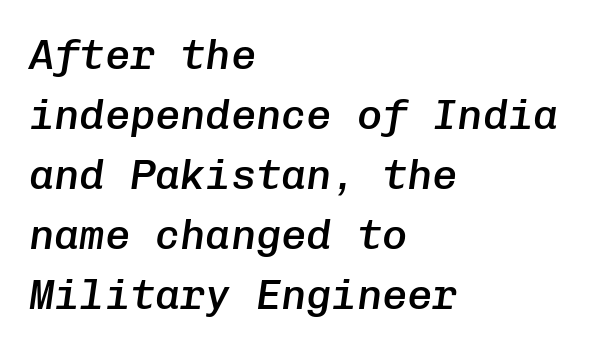
Q: Is the text bold? A: Semi-bold.
Q: Is the text italic (slanted)? A: Yes, it leans right by about 8 degrees.
Q: Is the text underlined? A: No.
Q: How is the paragraph aligned? A: Left-aligned.
Q: Is the spacing between letters normal or unusually wide? A: Normal.
Q: Is the spacing between lines tight, normal or loose? A: Normal.
Q: Width (condensed, normal, or wide)? A: Normal.
Q: Stroke contrast? A: Low.
Q: x-height? A: Medium.
Q: Monospaced? A: Yes.
